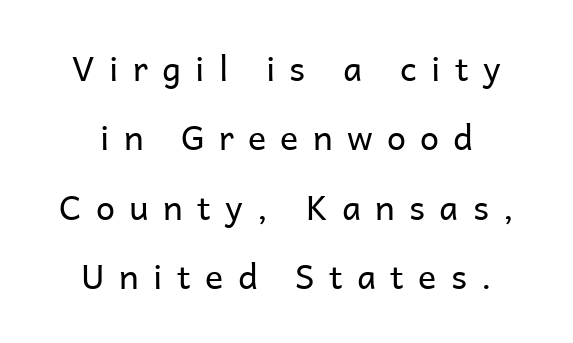
Q: Is the text bold? A: No.
Q: Is the text italic (slanted)? A: No, it is upright.
Q: Is the typeface a serif or a sans-serif typeface? A: Sans-serif.
Q: Is the text underlined? A: No.
Q: How is the paragraph aligned? A: Centered.
Q: Is the spacing between letters normal or unusually wide? A: Unusually wide.
Q: Is the spacing between lines tight, normal or loose? A: Loose.
Q: Width (condensed, normal, or wide)? A: Normal.
Q: Stroke contrast? A: Low.
Q: x-height? A: Medium.
Q: Monospaced? A: No.
